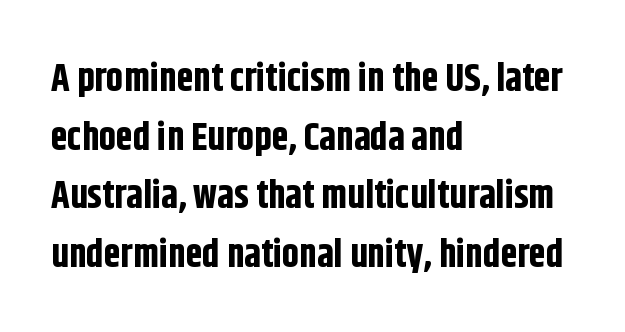
The image shows 38 px bold, condensed sans-serif type, upright; set left-aligned, normal line spacing (1.54x), normal letter spacing, not underlined; low stroke contrast and a large x-height.
